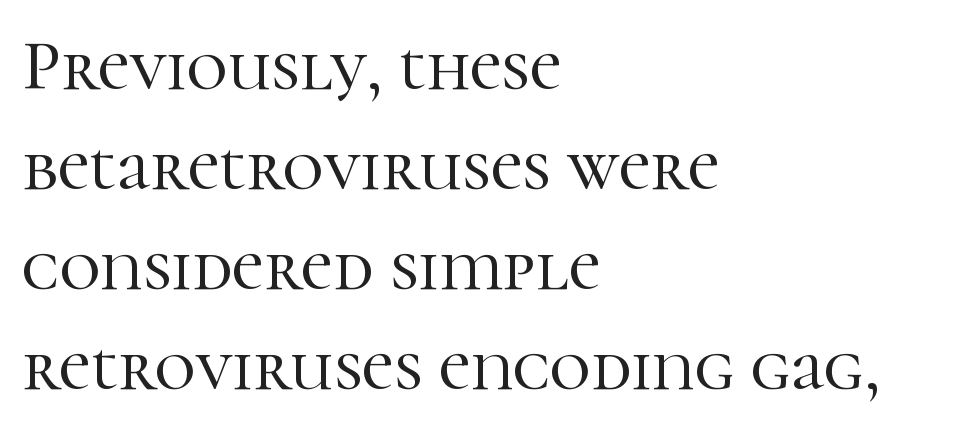
Q: Is the text italic (slanted)? A: No, it is upright.
Q: Is the typeface a serif or a sans-serif typeface? A: Serif.
Q: Is the text underlined? A: No.
Q: How is the paragraph aligned? A: Left-aligned.
Q: Is the spacing between letters normal or unusually wide? A: Normal.
Q: Is the spacing between lines tight, normal or loose? A: Normal.
Q: Width (condensed, normal, or wide)? A: Normal.
Q: Stroke contrast? A: High.
Q: x-height? A: Medium.
Q: Monospaced? A: No.
